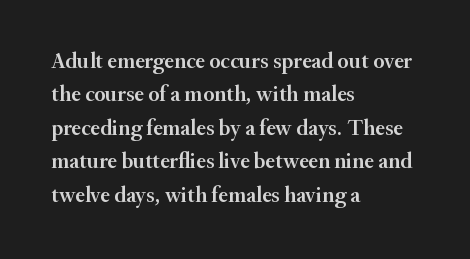
The image shows 22 px text type, upright; set left-aligned, normal line spacing (1.52x), normal letter spacing, not underlined.
